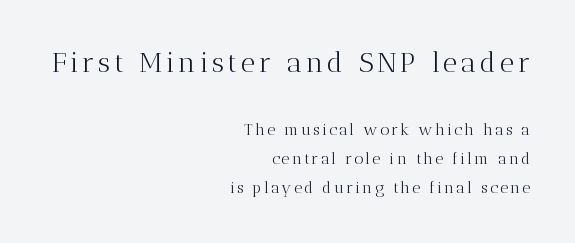
{"serif": "yes", "italic": "no", "bold": "no", "weight": "light", "width": "normal", "stroke_contrast": "medium", "x_height": "medium", "monospaced": "no", "underline": "no", "align": "right", "line_spacing_ratio": 1.83, "larger_block": "first", "size_ratio": 1.75, "glyph_px": 28}
